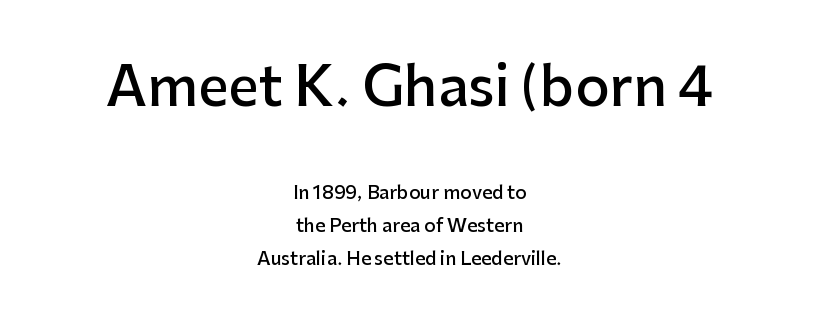
Q: Is the text bold? A: Semi-bold.
Q: Is the text italic (slanted)? A: No, it is upright.
Q: Is the typeface a serif or a sans-serif typeface? A: Sans-serif.
Q: Is the text underlined? A: No.
Q: How is the paragraph aligned? A: Centered.
Q: Is the spacing between letters normal or unusually wide? A: Normal.
Q: Which block of text is set in a larger size, the first (top) or the second (bottom)? A: The first (top) one.
Q: Width (condensed, normal, or wide)? A: Normal.
Q: Stroke contrast? A: Low.
Q: x-height? A: Medium.
Q: Monospaced? A: No.
